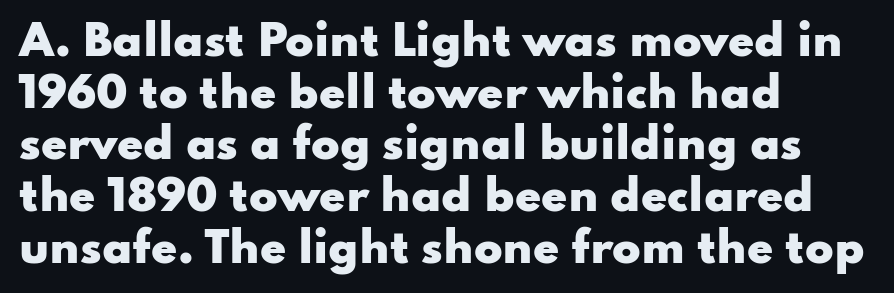
Q: Is the text bold? A: Yes.
Q: Is the text italic (slanted)? A: No, it is upright.
Q: Is the typeface a serif or a sans-serif typeface? A: Sans-serif.
Q: Is the text underlined? A: No.
Q: How is the paragraph aligned? A: Left-aligned.
Q: Is the spacing between letters normal or unusually wide? A: Normal.
Q: Width (condensed, normal, or wide)? A: Wide.
Q: Stroke contrast? A: Low.
Q: x-height? A: Small.
Q: Monospaced? A: No.
